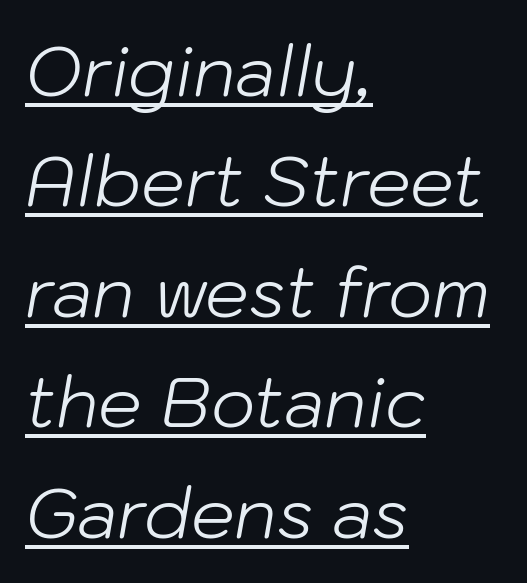
{"italic": "yes", "lean": "right", "slant_degrees": 10, "bold": "no", "weight": "light", "width": "normal", "stroke_contrast": "low", "x_height": "medium", "monospaced": "no", "underline": "yes", "align": "left", "line_spacing": "normal", "line_spacing_ratio": 1.6, "letter_spacing": "normal", "letter_spacing_em": 0.0, "glyph_px": 69}
